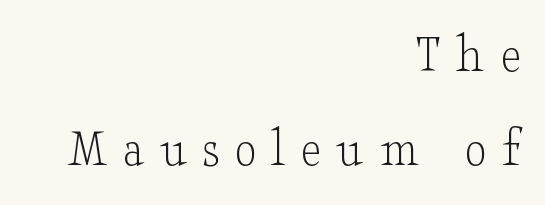
Q: Is the text bold? A: No.
Q: Is the text italic (slanted)? A: No, it is upright.
Q: Is the typeface a serif or a sans-serif typeface? A: Serif.
Q: Is the text underlined? A: No.
Q: How is the paragraph aligned? A: Right-aligned.
Q: Is the spacing between letters normal or unusually wide? A: Unusually wide.
Q: Width (condensed, normal, or wide)? A: Wide.
Q: Stroke contrast? A: Low.
Q: x-height? A: Small.
Q: Monospaced? A: No.
